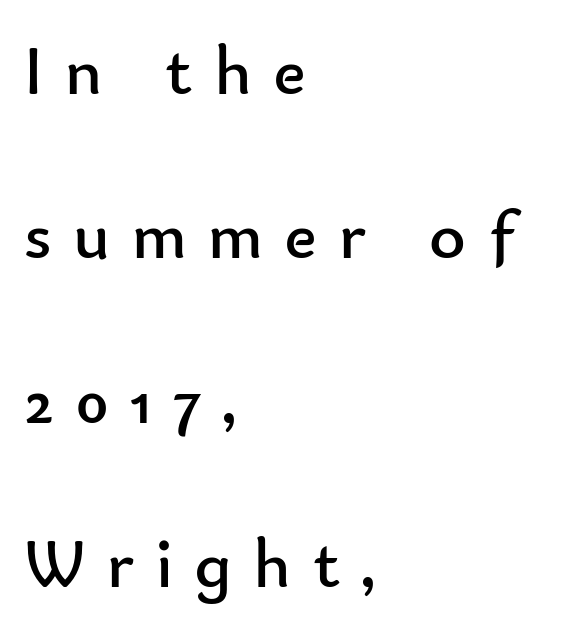
Q: Is the text bold? A: No.
Q: Is the text italic (slanted)? A: No, it is upright.
Q: Is the typeface a serif or a sans-serif typeface? A: Sans-serif.
Q: Is the text underlined? A: No.
Q: How is the paragraph aligned? A: Left-aligned.
Q: Is the spacing between letters normal or unusually wide? A: Unusually wide.
Q: Is the spacing between lines tight, normal or loose? A: Loose.
Q: Width (condensed, normal, or wide)? A: Normal.
Q: Stroke contrast? A: Low.
Q: x-height? A: Small.
Q: Monospaced? A: No.
